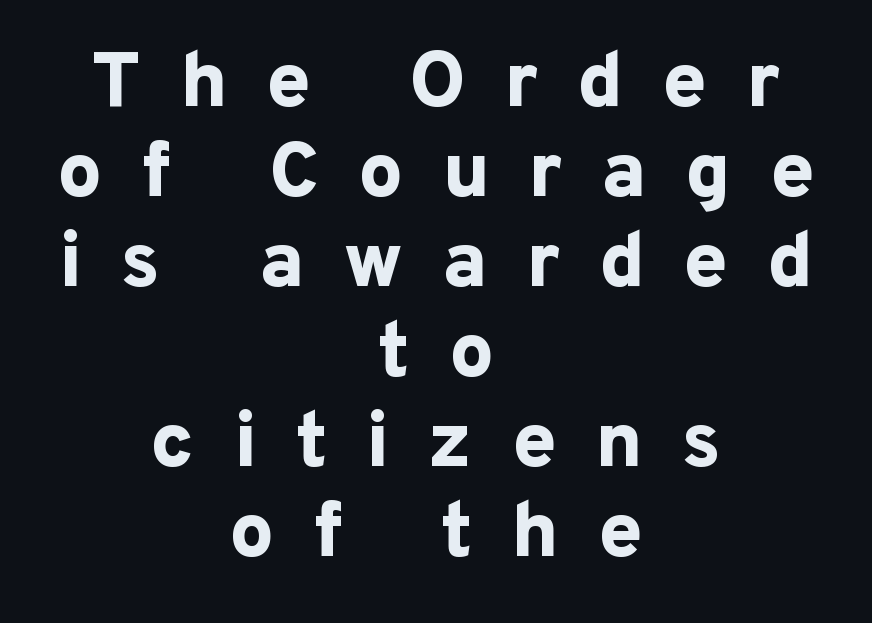
Q: Is the text bold? A: Yes.
Q: Is the text italic (slanted)? A: No, it is upright.
Q: Is the typeface a serif or a sans-serif typeface? A: Sans-serif.
Q: Is the text underlined? A: No.
Q: How is the paragraph aligned? A: Centered.
Q: Is the spacing between letters normal or unusually wide? A: Unusually wide.
Q: Is the spacing between lines tight, normal or loose? A: Tight.
Q: Width (condensed, normal, or wide)? A: Normal.
Q: Stroke contrast? A: Low.
Q: x-height? A: Medium.
Q: Monospaced? A: No.
